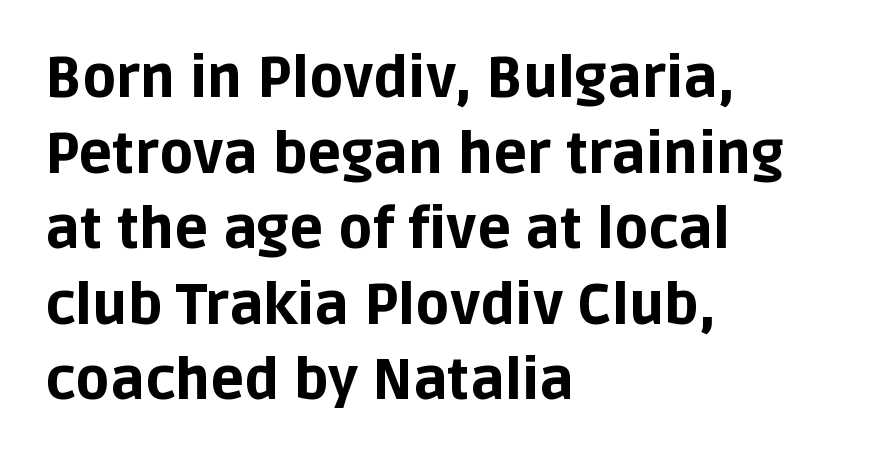
Q: Is the text bold? A: Yes.
Q: Is the text italic (slanted)? A: No, it is upright.
Q: Is the typeface a serif or a sans-serif typeface? A: Sans-serif.
Q: Is the text underlined? A: No.
Q: How is the paragraph aligned? A: Left-aligned.
Q: Is the spacing between letters normal or unusually wide? A: Normal.
Q: Is the spacing between lines tight, normal or loose? A: Normal.
Q: Width (condensed, normal, or wide)? A: Normal.
Q: Stroke contrast? A: Low.
Q: x-height? A: Large.
Q: Monospaced? A: No.
